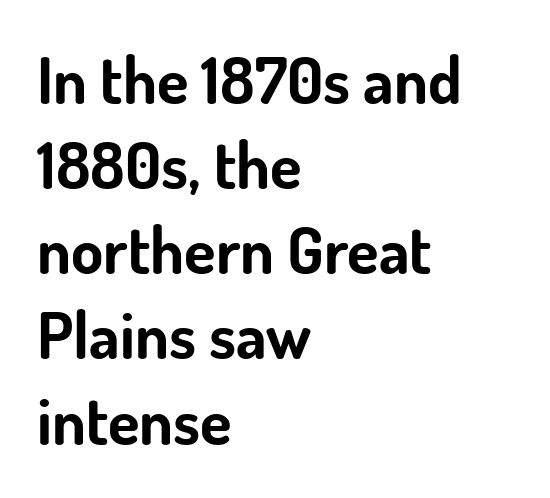
{"serif": "no", "italic": "no", "bold": "yes", "weight": "bold", "width": "normal", "stroke_contrast": "low", "x_height": "small", "monospaced": "no", "underline": "no", "align": "left", "line_spacing": "normal", "line_spacing_ratio": 1.31, "letter_spacing": "normal", "letter_spacing_em": 0.0, "glyph_px": 65}
